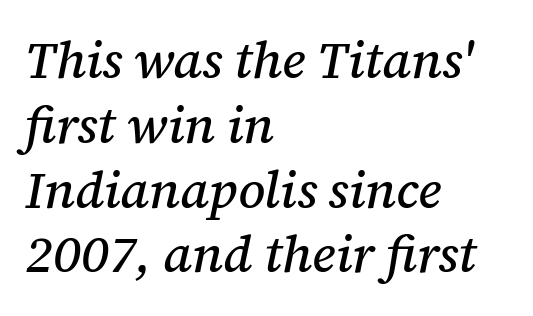
The type family on display is of the serif kind. The tracking reads as untouched default to a designer's eye. Here the designer chose a conventional face with non-uniform glyph widths. This rendering uses left alignment, leaving the right contour irregular. A clean baseline with only descenders dipping below it.
